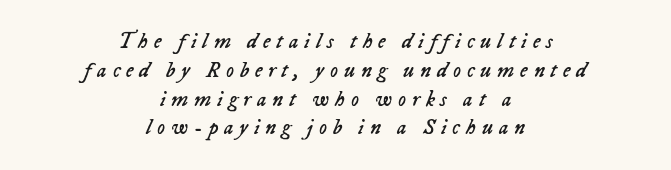
Q: Is the text bold? A: No.
Q: Is the text italic (slanted)? A: Yes, it leans right by about 23 degrees.
Q: Is the text underlined? A: No.
Q: How is the paragraph aligned? A: Centered.
Q: Is the spacing between letters normal or unusually wide? A: Unusually wide.
Q: Is the spacing between lines tight, normal or loose? A: Normal.
